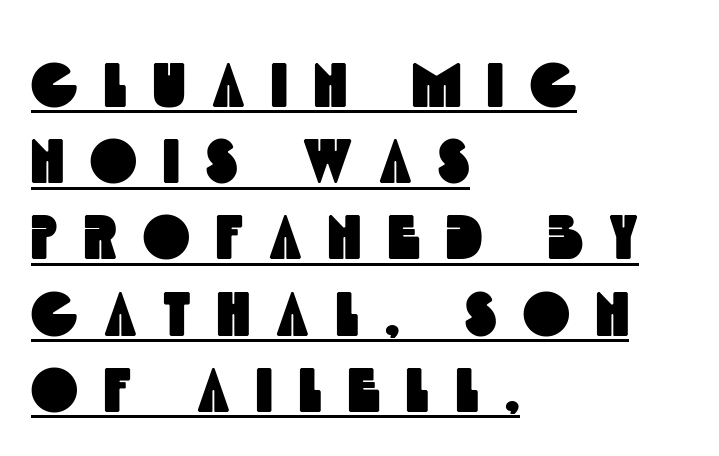
The image shows 63 px condensed sans-serif type; set left-aligned, line spacing 1.21x, unusually wide letter spacing (+0.42 em), underlined; a large x-height.
